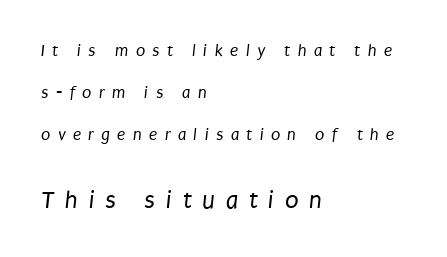
No extra ink here — the face is not bold. Airy leading. The space beneath each line is pristine and unruled. The rendering enlarges the type as you move from the upper chunk to the lower.
